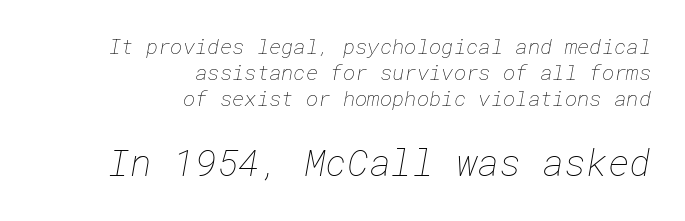
The image shows 37 px thin type; set right-aligned, line spacing 1.23x, normal letter spacing, not underlined; the second (bottom) block is 1.76x larger; low stroke contrast and a medium x-height.
